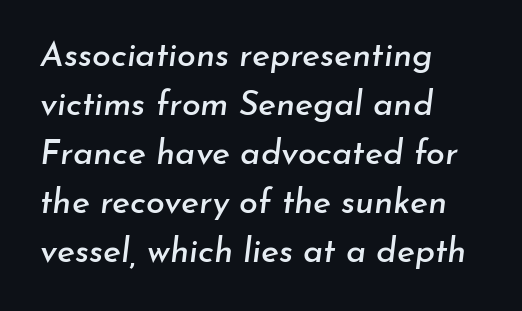
Q: Is the text italic (slanted)? A: Yes, it leans right by about 7 degrees.
Q: Is the text underlined? A: No.
Q: How is the paragraph aligned? A: Left-aligned.
Q: Is the spacing between letters normal or unusually wide? A: Normal.
Q: Is the spacing between lines tight, normal or loose? A: Normal.
Q: Width (condensed, normal, or wide)? A: Normal.
Q: Stroke contrast? A: Low.
Q: x-height? A: Small.
Q: Monospaced? A: No.
